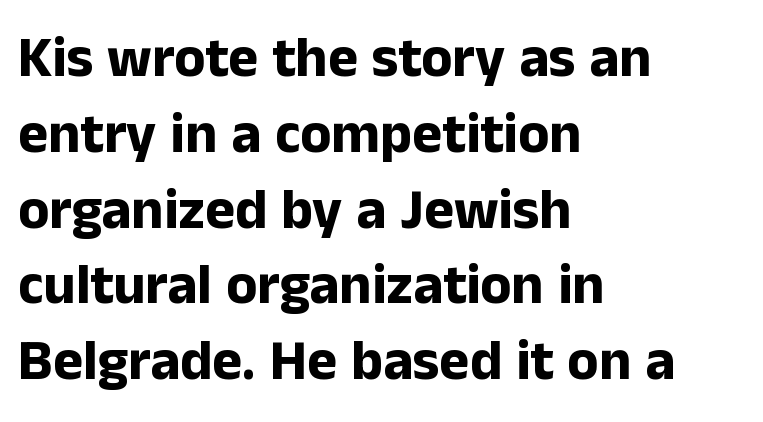
{"serif": "no", "italic": "no", "bold": "yes", "weight": "bold", "width": "normal", "stroke_contrast": "low", "x_height": "medium", "monospaced": "no", "underline": "no", "align": "left", "line_spacing": "normal", "line_spacing_ratio": 1.33, "letter_spacing": "normal", "letter_spacing_em": 0.0, "glyph_px": 57}
